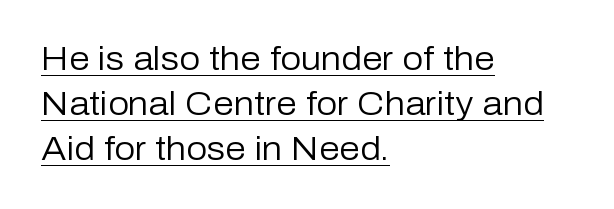
{"serif": "no", "italic": "no", "bold": "no", "weight": "regular", "width": "normal", "stroke_contrast": "low", "x_height": "medium", "monospaced": "no", "underline": "yes", "align": "left", "line_spacing": "normal", "line_spacing_ratio": 1.37, "letter_spacing": "normal", "letter_spacing_em": 0.0, "glyph_px": 33}
